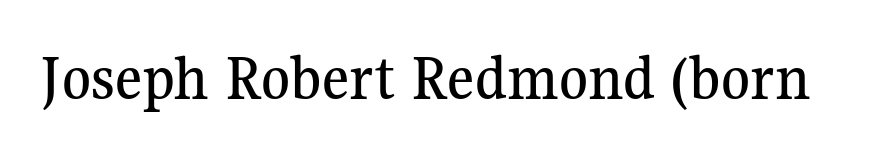
Q: Is the text italic (slanted)? A: No, it is upright.
Q: Is the typeface a serif or a sans-serif typeface? A: Serif.
Q: Is the text underlined? A: No.
Q: Is the spacing between letters normal or unusually wide? A: Normal.
Q: Width (condensed, normal, or wide)? A: Normal.
Q: Stroke contrast? A: Medium.
Q: x-height? A: Medium.
Q: Monospaced? A: No.
